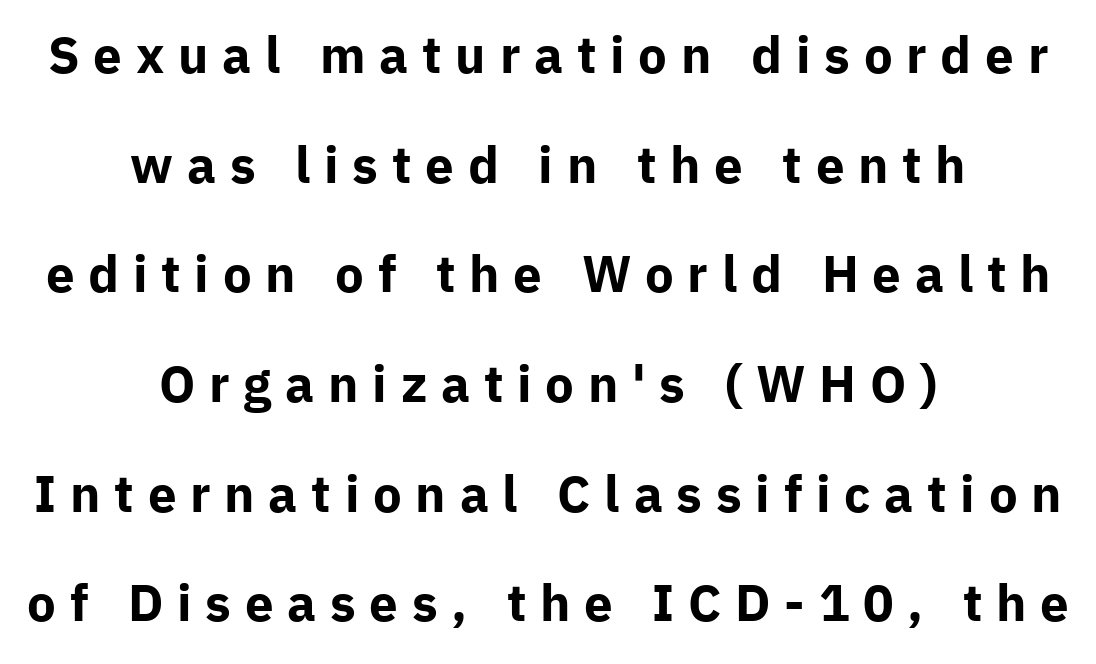
Characters remain perfectly vertical along every line. This sample is center-justified, so both line endings float freely. Set as a true bold cut, around the 700 mark. This sample trades compactness for vertical openness between lines.
